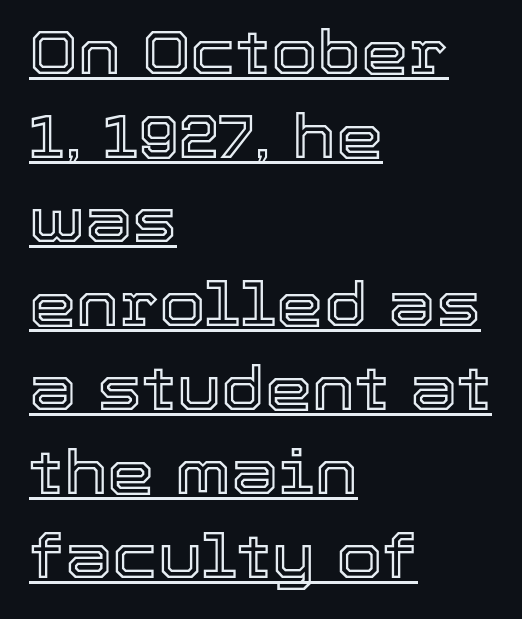
{"italic": "no", "width": "normal", "x_height": "medium", "monospaced": "no", "underline": "yes", "align": "left", "line_spacing": "normal", "line_spacing_ratio": 1.4, "letter_spacing": "normal", "letter_spacing_em": 0.0, "glyph_px": 60}
